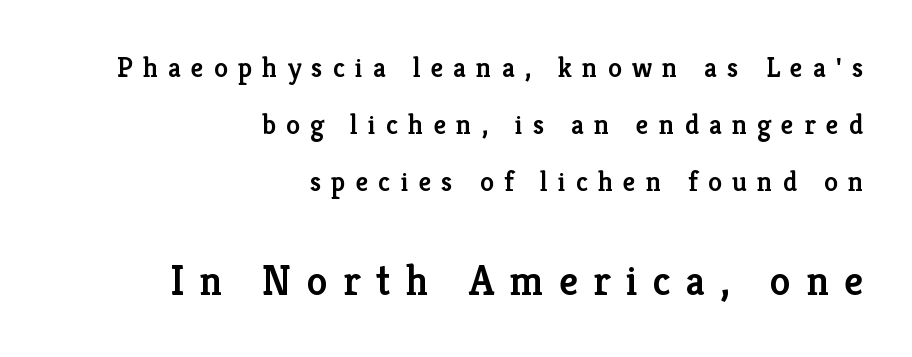
The image shows 42 px semibold serif type, upright; set right-aligned, loose line spacing (2.04x), unusually wide letter spacing (+0.36 em), not underlined; the second (bottom) block is 1.5x larger; low stroke contrast and a medium x-height.
